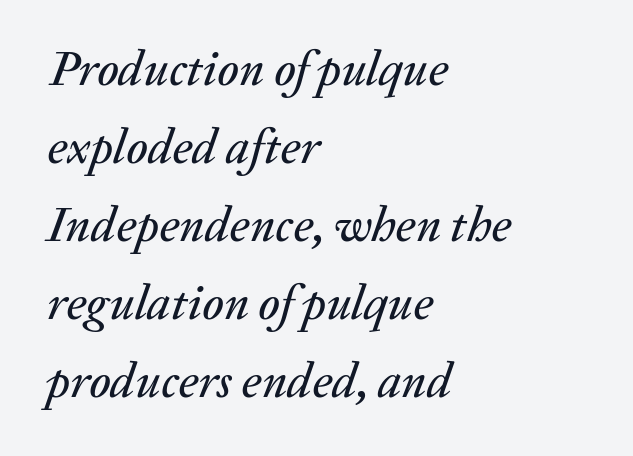
The image shows 49 px text type, italic (leaning right); set left-aligned, normal line spacing (1.59x), normal letter spacing, not underlined; medium stroke contrast and a medium x-height.
